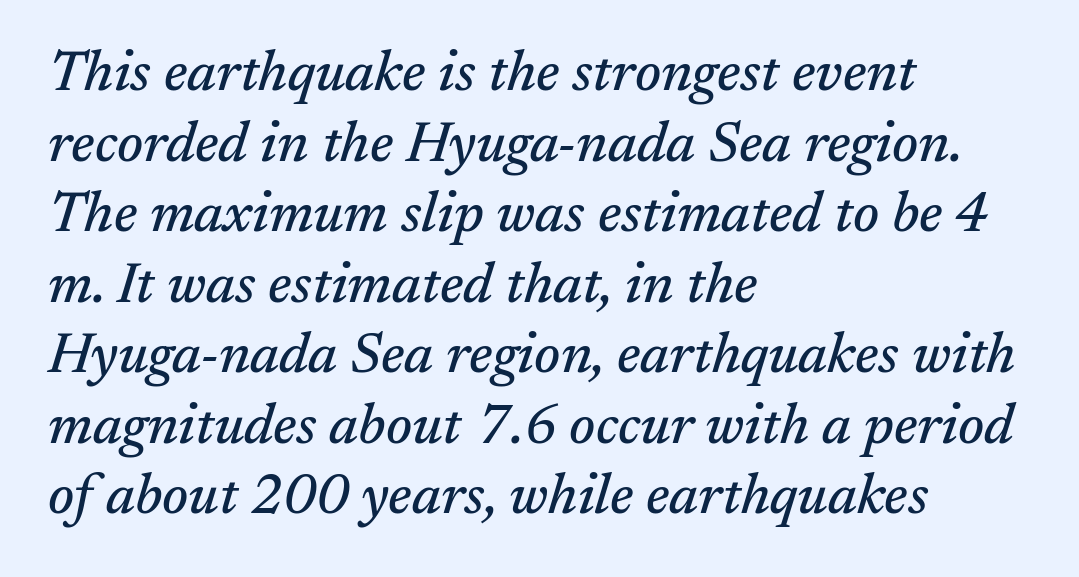
The image shows 56 px serif type, italic (leaning right); set left-aligned, normal line spacing (1.26x), normal letter spacing, not underlined; medium stroke contrast and a medium x-height.
